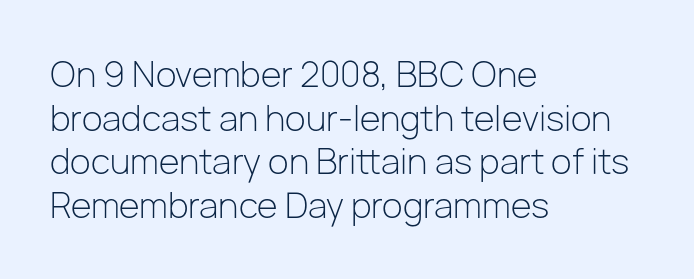
{"serif": "no", "italic": "no", "bold": "no", "weight": "light", "width": "normal", "stroke_contrast": "low", "x_height": "medium", "monospaced": "no", "underline": "no", "align": "left", "line_spacing": "normal", "line_spacing_ratio": 1.28, "letter_spacing": "normal", "letter_spacing_em": 0.0, "glyph_px": 34}
